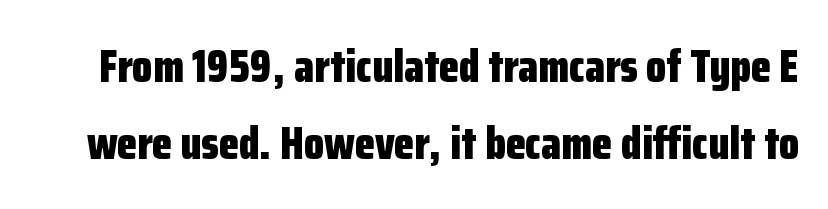
You could not count columns in this text — the font is proportionally spaced. Glance below the letters and you will spot only blank space. Nothing unusual about the tracking: characters are spaced as the font intends. Interline gaps are of average width in this sample. Font category for this specimen: sans-serif.
